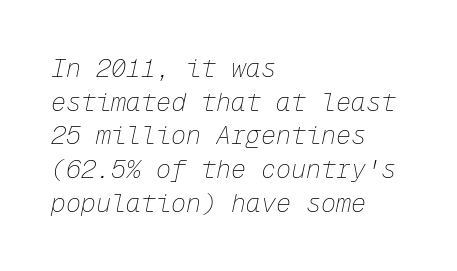
Typeset ragged right — the left edge is the straight one. Reading down the column, the eye jumps a familiar distance to each next line. Letters have the restrained weight of plain body copy at most. Honestly, the letter spacing is just normal — you wouldn't notice it. Clear beneath every line of the passage.
